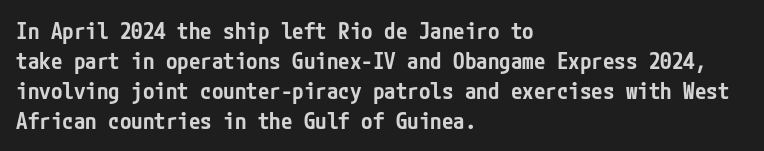
The image shows 23 px text type, upright; set left-aligned, normal line spacing (1.3x), normal letter spacing, not underlined.
